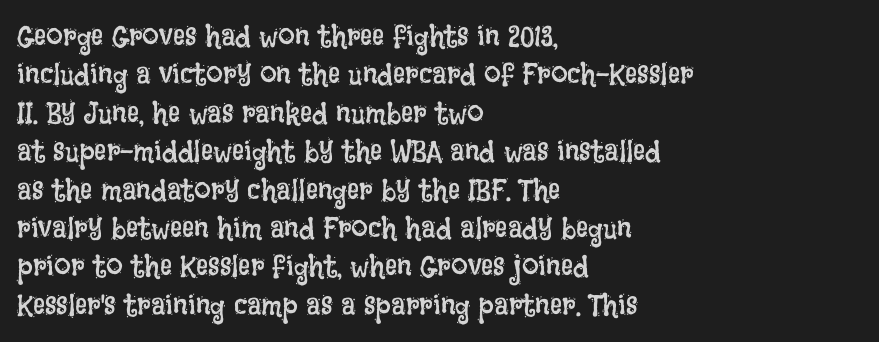
Q: Is the text bold? A: No.
Q: Is the text italic (slanted)? A: No, it is upright.
Q: Is the text underlined? A: No.
Q: How is the paragraph aligned? A: Left-aligned.
Q: Is the spacing between letters normal or unusually wide? A: Normal.
Q: Is the spacing between lines tight, normal or loose? A: Normal.
Q: Width (condensed, normal, or wide)? A: Condensed.
Q: Stroke contrast? A: Low.
Q: x-height? A: Large.
Q: Monospaced? A: No.
